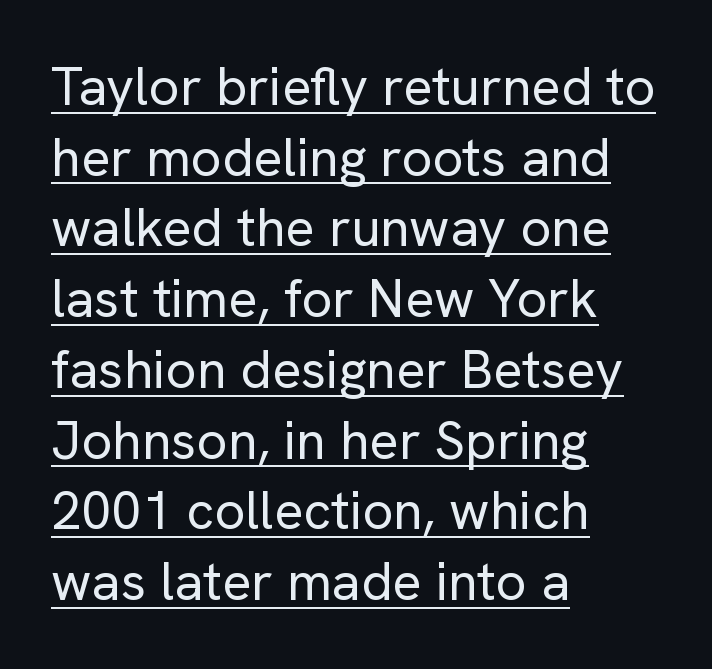
The image shows 54 px regular-weight sans-serif type, upright; set left-aligned, normal line spacing (1.31x), normal letter spacing, underlined; low stroke contrast and a medium x-height.
